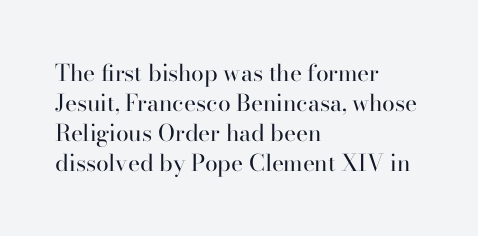
The lines are quadded left. The font sits on the lighter half of the weight spectrum, regular included. Tracking here is standard; glyphs follow each other at the usual distance. Italic? Not at all — the glyphs are vertical. Rule under the text: the space is simply empty.
